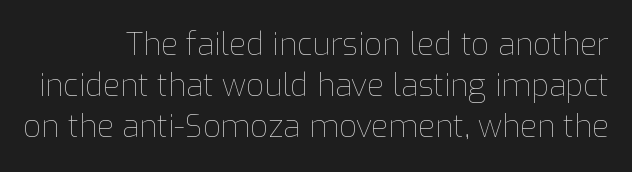
The image shows 31 px thin type, upright; set normal line spacing (1.33x), normal letter spacing, not underlined; low stroke contrast and a medium x-height.
